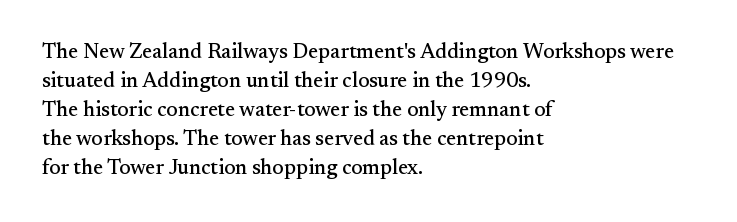
Does the leading feel generous? No, just average. Nobody touched the tracking dial on this one. This is the regular roman posture of the typeface. Visually the block forms a straight wall on the left and a jagged coastline on the right.
